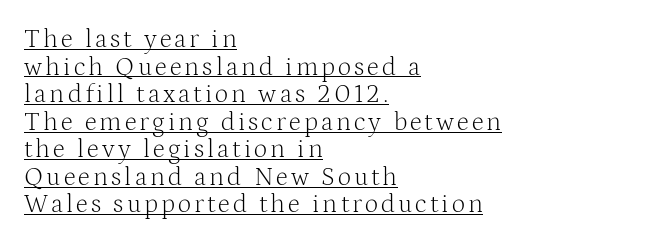
{"italic": "no", "bold": "no", "underline": "yes", "align": "left", "line_spacing": "tight", "line_spacing_ratio": 1.06, "glyph_px": 26}
